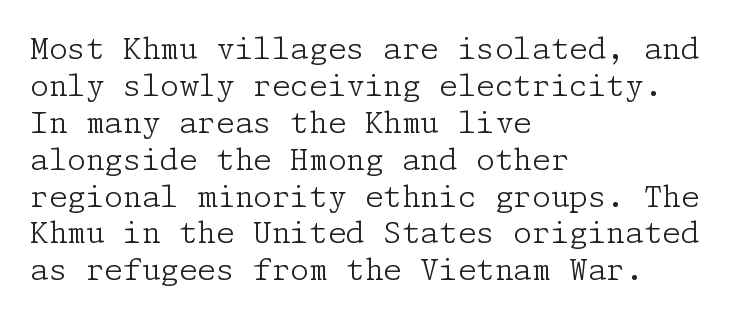
The image shows 30 px light serif type, upright; set left-aligned, line spacing 1.23x, normal letter spacing, not underlined; low stroke contrast and a medium x-height.
